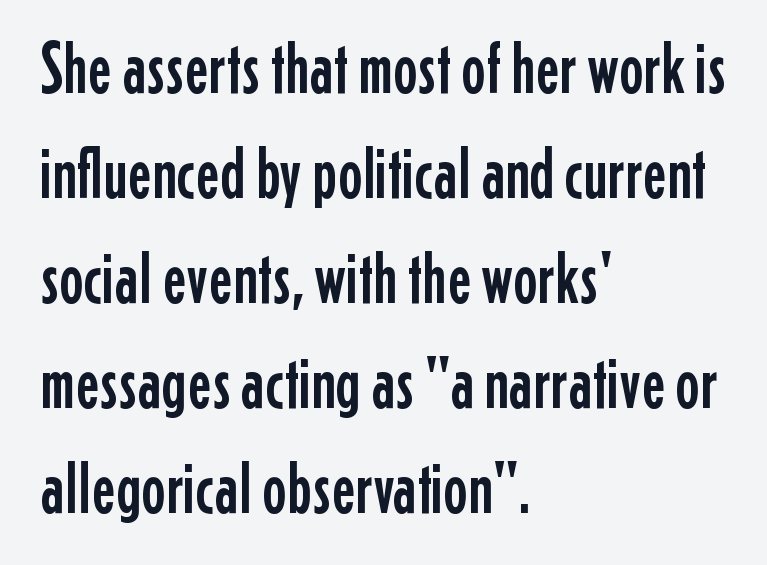
Are there feet on the stems? There aren't — it's a sans. Spacing verdict: proportional, widths tailored to each character. Left-aligned paragraph, ragged on the right. Unlike italic type, these characters show no tilt at all. Descenders are the only things crossing below the line.
